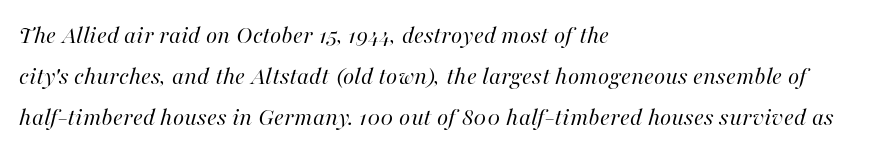
Q: Is the text bold? A: No.
Q: Is the text italic (slanted)? A: Yes, it leans right by about 16 degrees.
Q: Is the text underlined? A: No.
Q: How is the paragraph aligned? A: Left-aligned.
Q: Is the spacing between letters normal or unusually wide? A: Normal.
Q: Is the spacing between lines tight, normal or loose? A: Normal.
